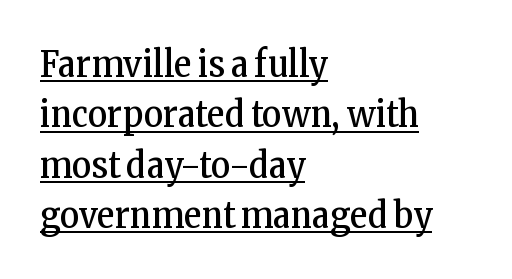
Like a heading marked for emphasis, these lines bear an underscore. The cut favours lightness, reaching ordinary text weight at its darkest. This sample uses an upright cut, with every glyph sitting square on the baseline. Look at the bottom of the vertical strokes: they flare into serifs here. Where is the straight margin? On the left. Words appear dense and cohesive because spacing is normal.
